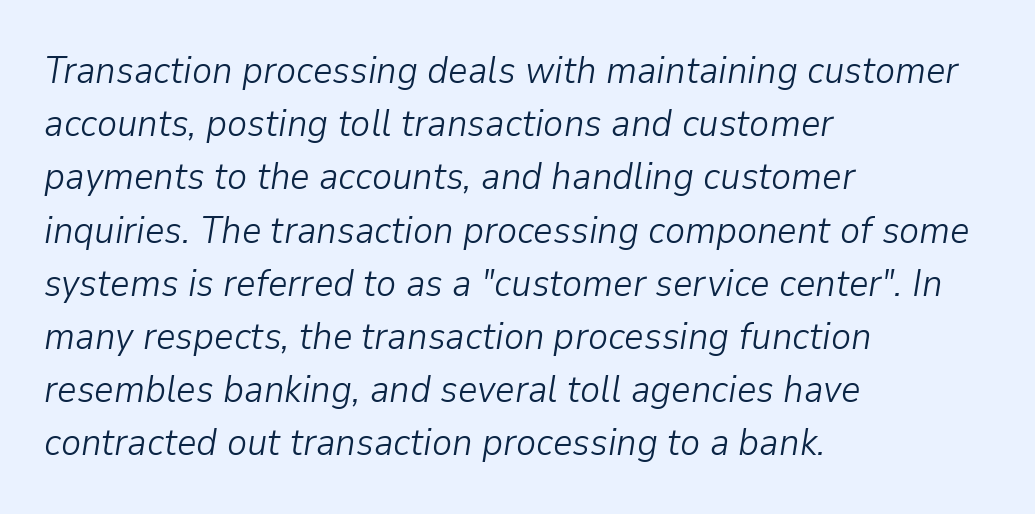
The image shows 38 px light type, italic (leaning right); set left-aligned, normal line spacing (1.4x), normal letter spacing, not underlined; low stroke contrast and a medium x-height.
